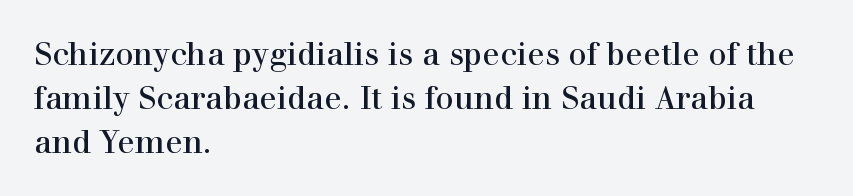
The image shows 32 px regular-weight serif type, upright; set left-aligned, normal line spacing (1.37x), normal letter spacing, not underlined; high stroke contrast and a medium x-height.
